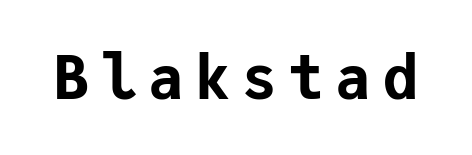
{"serif": "no", "italic": "no", "bold": "yes", "weight": "bold", "width": "normal", "stroke_contrast": "low", "x_height": "medium", "monospaced": "yes", "underline": "no", "glyph_px": 60}
